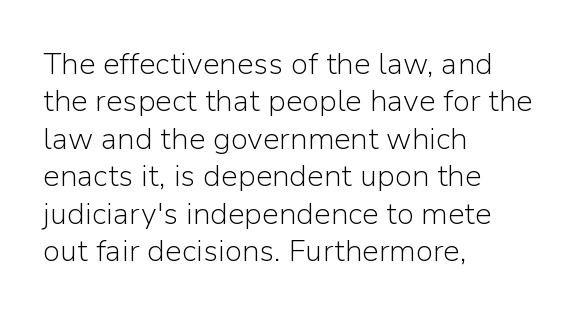
No extra tracking has been applied to these lines. The rendering uses a moderate line-height, typical for paragraphs. The space directly below the letters is spotless. Looks like regular typesetting: each glyph gets only the width it needs.
